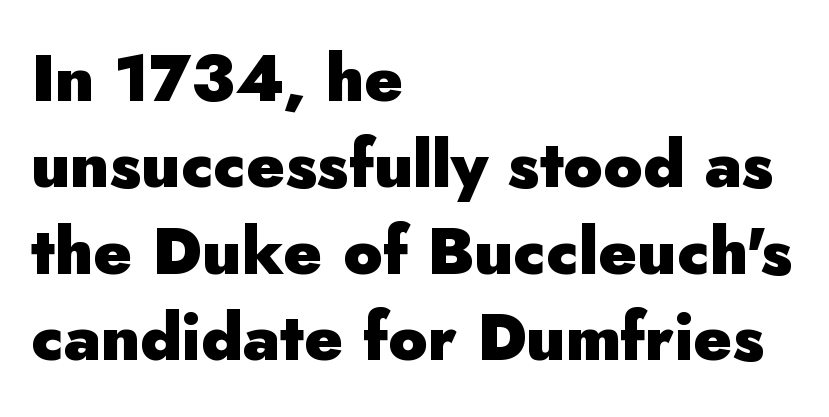
{"serif": "no", "italic": "no", "bold": "yes", "weight": "heavy", "width": "normal", "stroke_contrast": "low", "x_height": "small", "monospaced": "no", "underline": "no", "align": "left", "line_spacing": "normal", "line_spacing_ratio": 1.33, "letter_spacing": "normal", "letter_spacing_em": 0.0, "glyph_px": 65}
